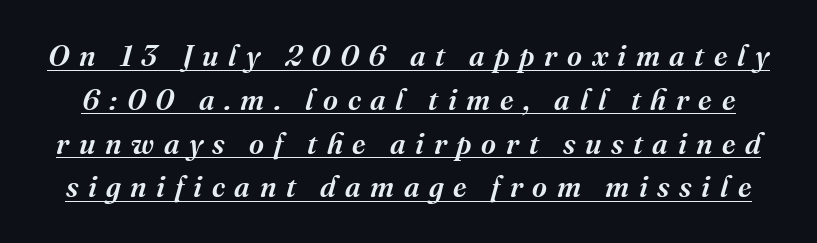
Q: Is the text italic (slanted)? A: Yes, it leans right by about 16 degrees.
Q: Is the typeface a serif or a sans-serif typeface? A: Serif.
Q: Is the text underlined? A: Yes.
Q: Is the spacing between letters normal or unusually wide? A: Unusually wide.
Q: Is the spacing between lines tight, normal or loose? A: Normal.
Q: Width (condensed, normal, or wide)? A: Normal.
Q: Stroke contrast? A: Medium.
Q: x-height? A: Medium.
Q: Monospaced? A: No.
